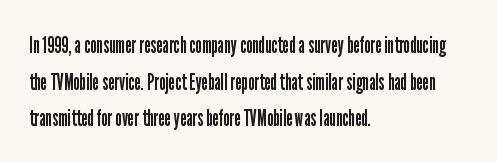
{"italic": "no", "bold": "no", "underline": "no", "align": "left", "line_spacing": "normal", "line_spacing_ratio": 1.53, "letter_spacing": "normal", "letter_spacing_em": 0.0, "glyph_px": 24}
